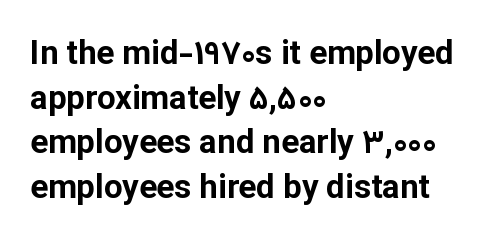
Typographically, this falls in the sans-serif category. Does extra space separate the letters? No, they use regular spacing. The zone under the glyphs is completely vacant. If you drew a line through each stem, it would be perfectly vertical. Note the varied advance widths — an 'i' is clearly narrower than an 'm'.
